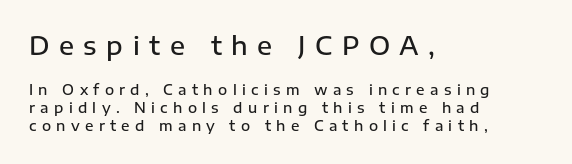
The image shows 25 px text type, upright; set left-aligned, normal line spacing (1.26x), unusually wide letter spacing (+0.38 em), not underlined; the first (top) block is 1.79x larger.
